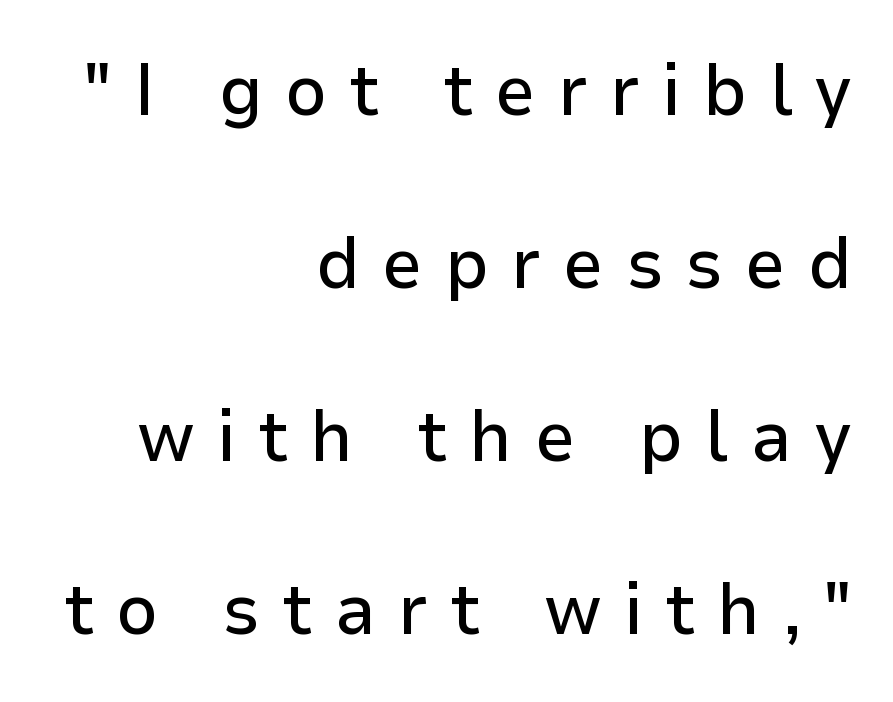
The image shows 73 px sans-serif type, upright; set right-aligned, loose line spacing (2.37x), unusually wide letter spacing (+0.3 em), not underlined; low stroke contrast and a medium x-height.
